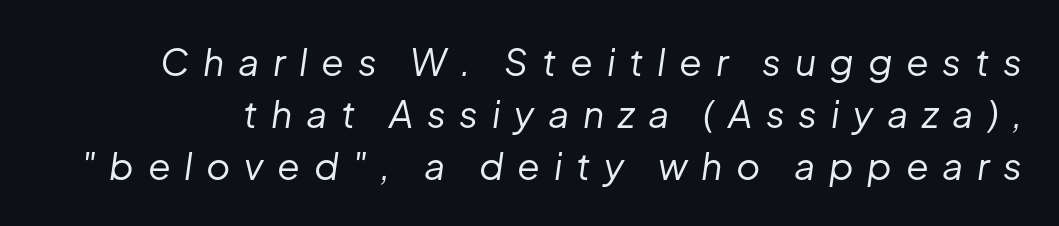
The image shows 37 px regular-weight type, italic (leaning right); set normal line spacing (1.4x), unusually wide letter spacing (+0.37 em), not underlined; low stroke contrast and a medium x-height.
